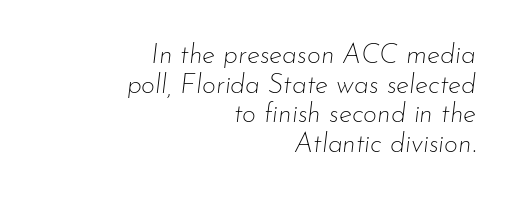
{"italic": "yes", "lean": "right", "slant_degrees": 7, "bold": "no", "underline": "no", "align": "right", "line_spacing": "tight", "line_spacing_ratio": 1.1, "letter_spacing": "normal", "letter_spacing_em": 0.0, "glyph_px": 27}
